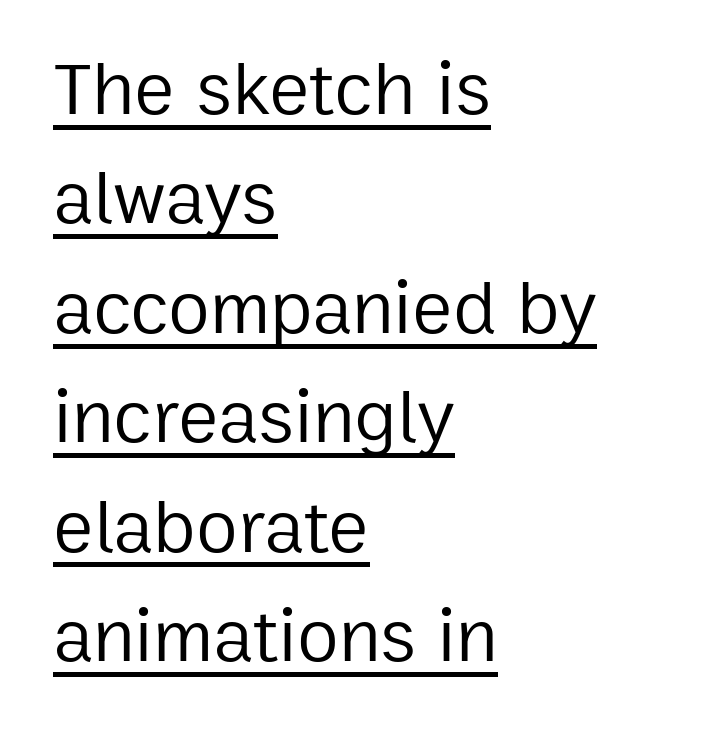
Q: Is the text bold? A: No.
Q: Is the text italic (slanted)? A: No, it is upright.
Q: Is the typeface a serif or a sans-serif typeface? A: Sans-serif.
Q: Is the text underlined? A: Yes.
Q: How is the paragraph aligned? A: Left-aligned.
Q: Is the spacing between letters normal or unusually wide? A: Normal.
Q: Is the spacing between lines tight, normal or loose? A: Normal.
Q: Width (condensed, normal, or wide)? A: Normal.
Q: Stroke contrast? A: Low.
Q: x-height? A: Medium.
Q: Monospaced? A: No.
